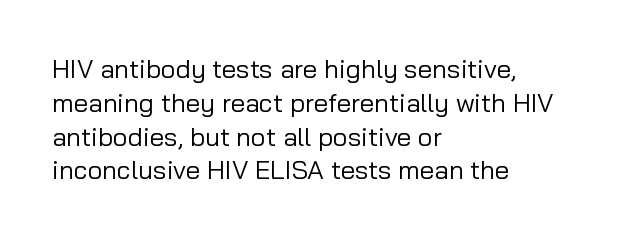
Descenders are the only things crossing below the line. Vertical strokes here are truly vertical. Compared with typical paragraphs, the rows here are spaced about the same. The setting favours the left margin, as ordinary paragraphs usually do.
